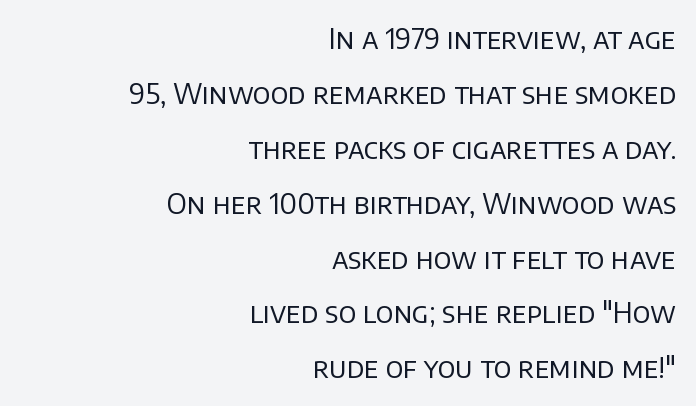
Q: Is the text bold? A: No.
Q: Is the text italic (slanted)? A: No, it is upright.
Q: Is the typeface a serif or a sans-serif typeface? A: Sans-serif.
Q: Is the text underlined? A: No.
Q: How is the paragraph aligned? A: Right-aligned.
Q: Is the spacing between letters normal or unusually wide? A: Normal.
Q: Is the spacing between lines tight, normal or loose? A: Loose.
Q: Width (condensed, normal, or wide)? A: Normal.
Q: Stroke contrast? A: Low.
Q: x-height? A: Large.
Q: Monospaced? A: No.
